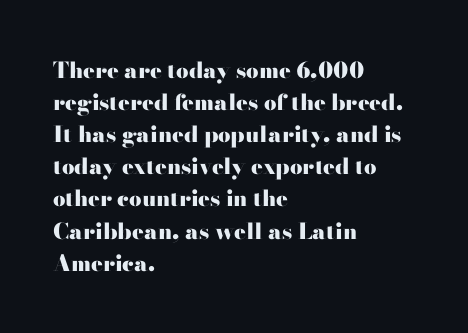
The image shows 22 px bold type, upright; set left-aligned, normal line spacing (1.46x), normal letter spacing, not underlined.
